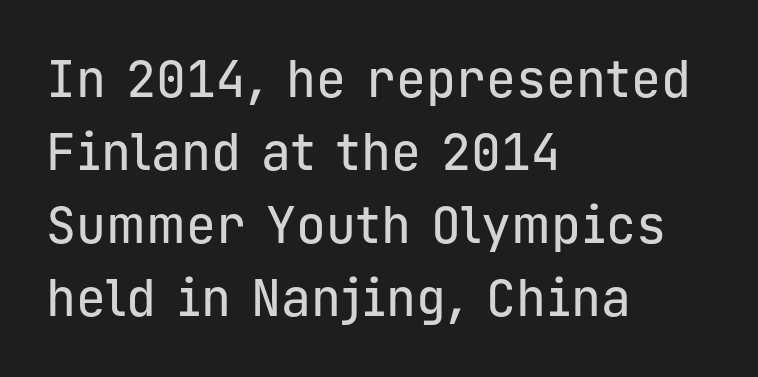
The image shows 50 px sans-serif type, upright, monospaced; set left-aligned, normal line spacing (1.46x), normal letter spacing, not underlined; low stroke contrast and a medium x-height.
